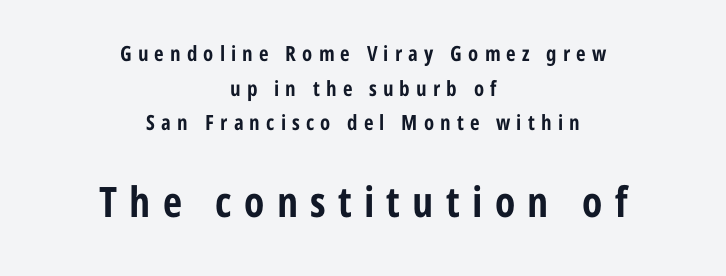
One-word summary of the alignment: center. The area under the type is left untouched. The composition opens small and finishes big. Do the characters align in a grid? No, the font is proportional. How heavy is the stroke? Heavy — this is a bold.
